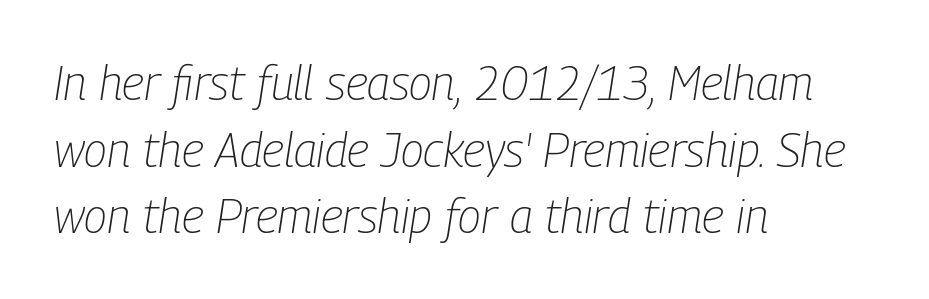
The words here are not underlined. Compared with typical paragraphs, the rows here are spaced about the same. Proportional: the letters do not fall into vertical columns. Observe the ordinary spacing: letters are neighbours, not strangers. Tall strokes in this sample are angled rather than plumb.
